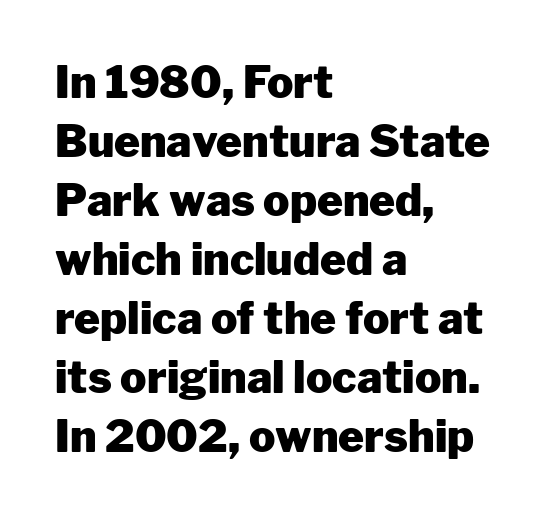
Q: Is the text bold? A: Yes.
Q: Is the text italic (slanted)? A: No, it is upright.
Q: Is the typeface a serif or a sans-serif typeface? A: Sans-serif.
Q: Is the text underlined? A: No.
Q: How is the paragraph aligned? A: Left-aligned.
Q: Is the spacing between letters normal or unusually wide? A: Normal.
Q: Is the spacing between lines tight, normal or loose? A: Normal.
Q: Width (condensed, normal, or wide)? A: Normal.
Q: Stroke contrast? A: Low.
Q: x-height? A: Medium.
Q: Monospaced? A: No.
